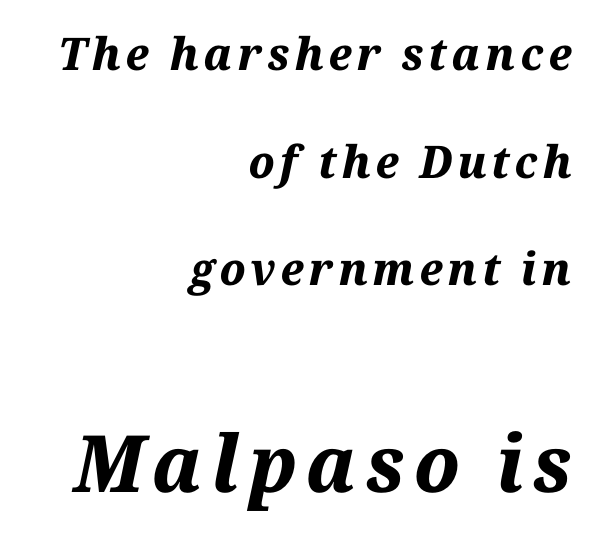
{"italic": "yes", "lean": "right", "slant_degrees": 12, "bold": "yes", "weight": "bold", "width": "normal", "stroke_contrast": "medium", "x_height": "medium", "monospaced": "no", "underline": "no", "align": "right", "line_spacing": "loose", "line_spacing_ratio": 2.39, "larger_block": "second", "size_ratio": 1.76, "glyph_px": 79}
